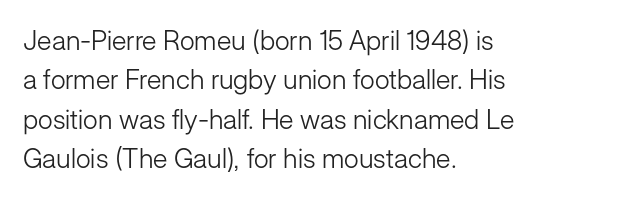
Q: Is the text bold? A: No.
Q: Is the text italic (slanted)? A: No, it is upright.
Q: Is the text underlined? A: No.
Q: How is the paragraph aligned? A: Left-aligned.
Q: Is the spacing between letters normal or unusually wide? A: Normal.
Q: Is the spacing between lines tight, normal or loose? A: Normal.
